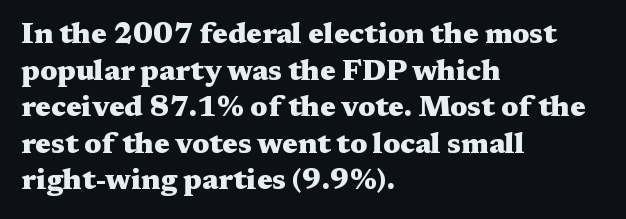
The block of text has a typical density, with ordinary space between rows. Compared with an ordinary text face, these strokes are far heavier — a full bold. Notice how the stems are strictly vertical — no italics here. This sample uses a serif face. Do the characters align in a grid? No, the font is proportional.
